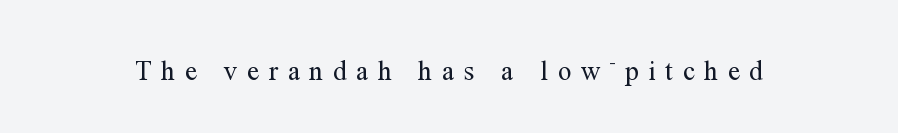
The cut favours lightness, reaching ordinary text weight at its darkest. The specimen omits any rule beneath the text block's lines. Is there any slant? The stems are plumb. A typesetter would call this heavily tracked-out type.
